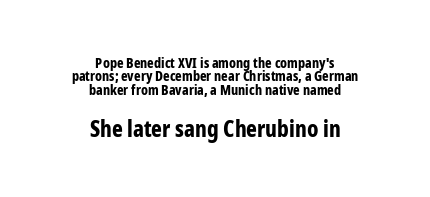
{"italic": "no", "bold": "yes", "underline": "no", "align": "center", "line_spacing": "tight", "line_spacing_ratio": 0.96, "letter_spacing": "normal", "letter_spacing_em": 0.0, "larger_block": "second", "size_ratio": 1.64, "glyph_px": 23}
